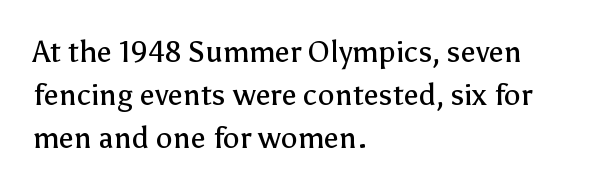
Classification — sans serif. Words appear dense and cohesive because spacing is normal. The cut favours lightness, reaching ordinary text weight at its darkest. Honestly, there is no underline to notice here at all. The space between consecutive lines is moderate.
